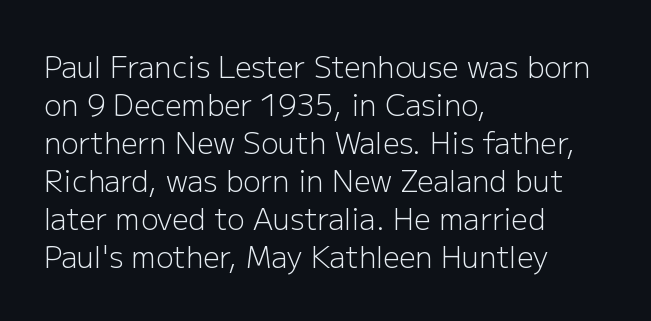
I'd call this a sans setting — the letters go barefoot. Which margin do the lines hug? The left one — the right edge is uneven. The space directly below the letters is spotless. Note the varied advance widths — an 'i' is clearly narrower than an 'm'.
